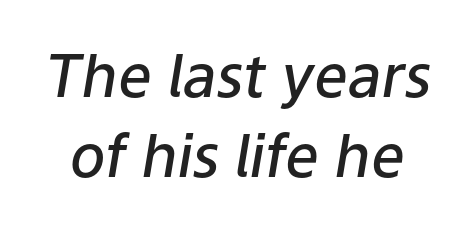
The baseline area is clear. Summary of vertical rhythm: regular, with standard interline spacing. A fair bit of extra ink — the face is semibold, not bold. These lines are rendered in a variable-pitch font.
